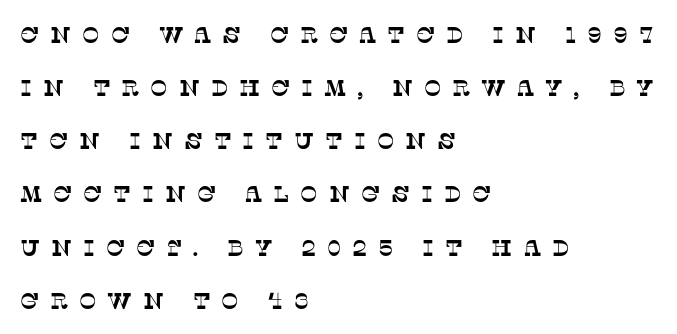
Q: Is the text underlined? A: No.
Q: How is the paragraph aligned? A: Left-aligned.
Q: Is the spacing between letters normal or unusually wide? A: Unusually wide.
Q: Is the spacing between lines tight, normal or loose? A: Loose.
